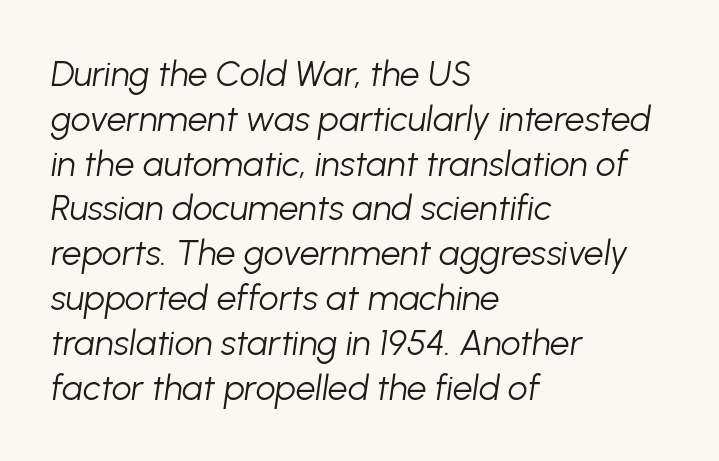
These lines are rendered in a variable-pitch font. No heavy texture on the line: the type isn't bold. This rendering leaves character spacing at its baseline value. The strip under each line holds only bare page. The face used here has a pronounced slope to its letters. Layout note: lines flush left.
